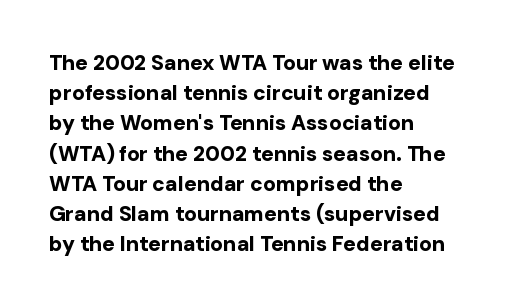
The image shows 21 px bold type, upright; set left-aligned, normal line spacing (1.44x), normal letter spacing, not underlined.
